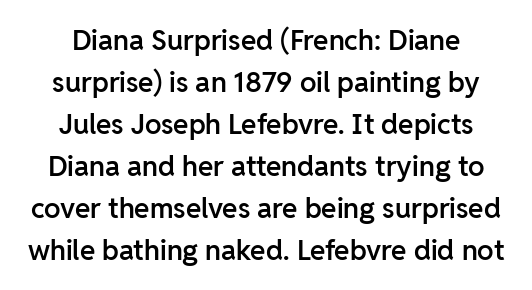
{"serif": "no", "italic": "no", "bold": "semi", "weight": "semibold", "width": "normal", "stroke_contrast": "low", "x_height": "medium", "monospaced": "no", "underline": "no", "line_spacing": "normal", "line_spacing_ratio": 1.5, "letter_spacing": "normal", "letter_spacing_em": 0.0, "glyph_px": 28}
